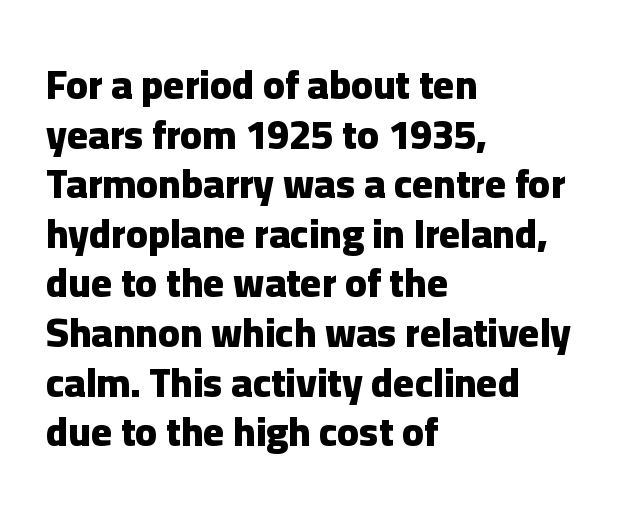
The foot of each line stays bare and open. Style check: upright. A dark, heavy texture on the line: the type is bold. Short and long lines alike share a common starting point at left.
